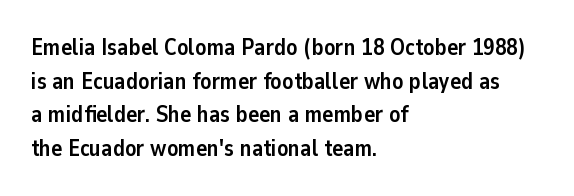
Q: Is the text bold? A: Yes.
Q: Is the text italic (slanted)? A: No, it is upright.
Q: Is the text underlined? A: No.
Q: How is the paragraph aligned? A: Left-aligned.
Q: Is the spacing between letters normal or unusually wide? A: Normal.
Q: Is the spacing between lines tight, normal or loose? A: Normal.
